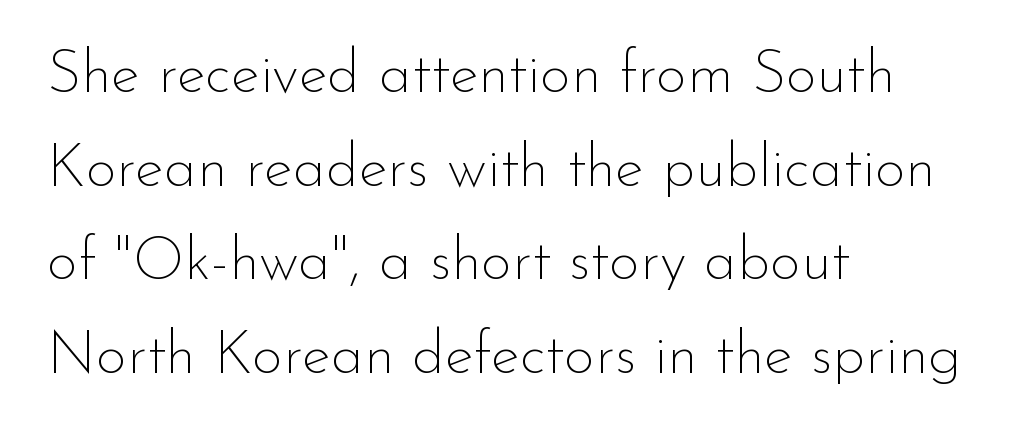
The image shows 60 px thin sans-serif type, upright; set left-aligned, normal line spacing (1.56x), normal letter spacing, not underlined; low stroke contrast and a small x-height.
